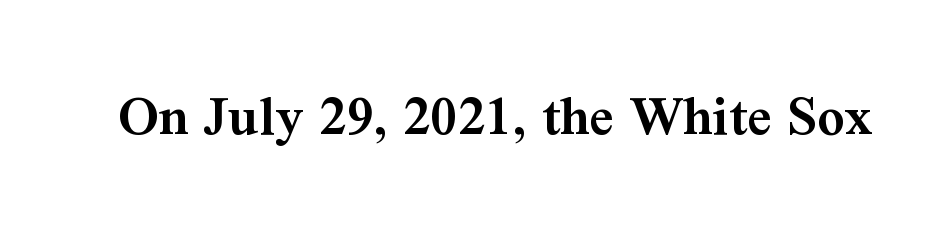
The image shows 60 px semibold serif type, upright; set normal letter spacing, not underlined; medium stroke contrast and a medium x-height.
